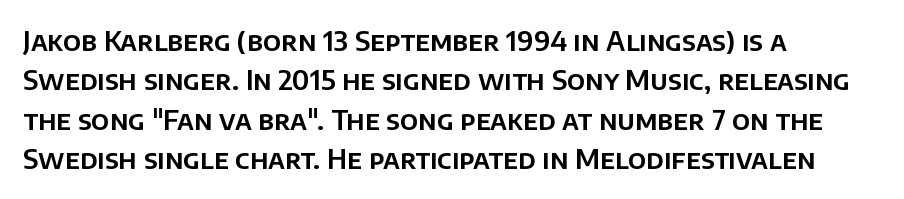
Q: Is the text italic (slanted)? A: No, it is upright.
Q: Is the text underlined? A: No.
Q: How is the paragraph aligned? A: Left-aligned.
Q: Is the spacing between letters normal or unusually wide? A: Normal.
Q: Is the spacing between lines tight, normal or loose? A: Normal.
